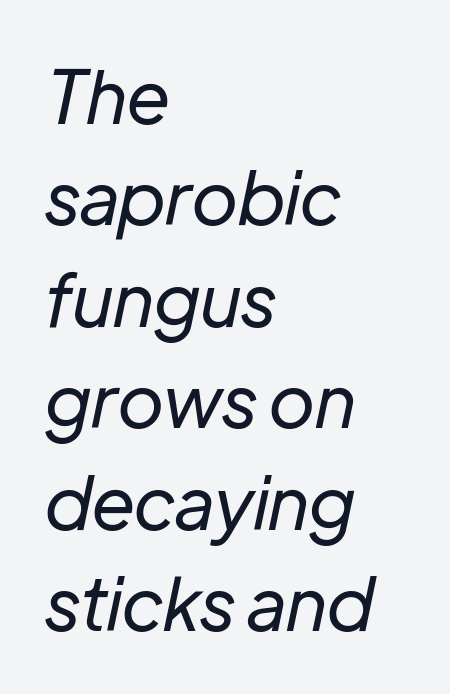
Leading: standard. If you drew a line through each stem, it would be angled. Weight: in the light-to-regular range. Glyph-to-glyph distance matches everyday printed text.
